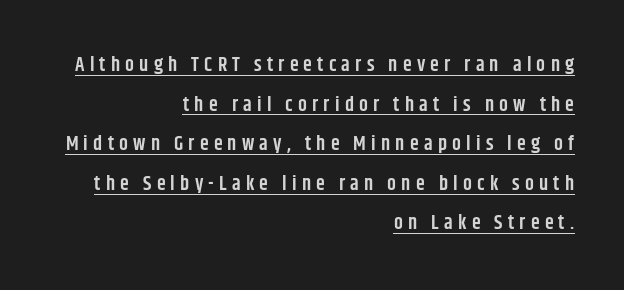
Quick note: underline on. Inter-character spacing is expanded well beyond the font's built-in metrics. The lines are spread far apart with generous leading. Is there any slant? The stems are plumb. Notice the strokes are somewhat thickened but not fully heavy: this is a semibold.
